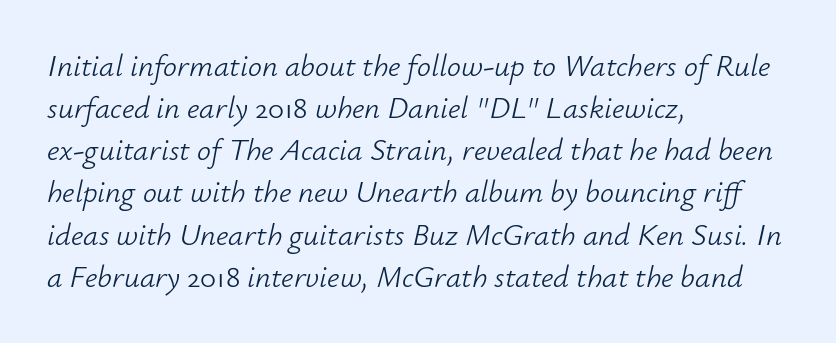
Q: Is the text bold? A: No.
Q: Is the text italic (slanted)? A: Yes, it leans right by about 12 degrees.
Q: Is the text underlined? A: No.
Q: How is the paragraph aligned? A: Left-aligned.
Q: Is the spacing between letters normal or unusually wide? A: Normal.
Q: Is the spacing between lines tight, normal or loose? A: Normal.
Q: Width (condensed, normal, or wide)? A: Normal.
Q: Stroke contrast? A: Low.
Q: x-height? A: Small.
Q: Monospaced? A: No.
